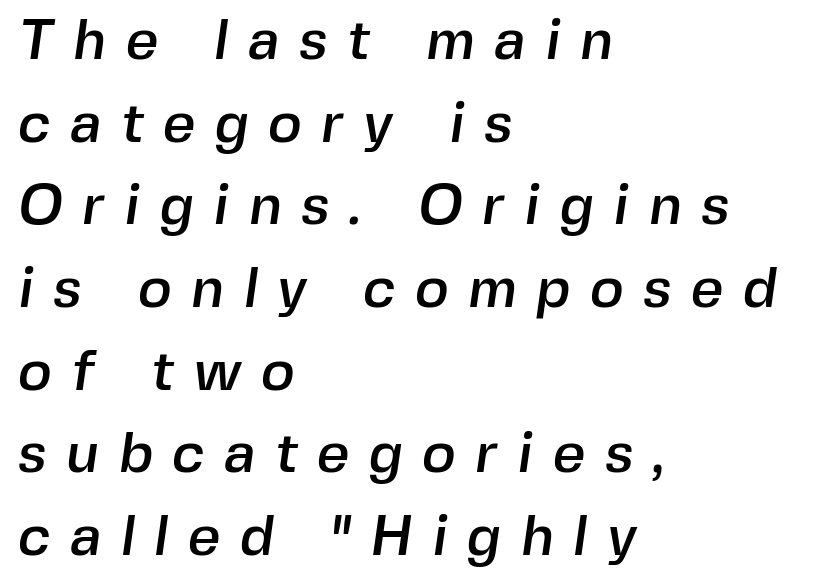
Q: Is the typeface a serif or a sans-serif typeface? A: Sans-serif.
Q: Is the text underlined? A: No.
Q: How is the paragraph aligned? A: Left-aligned.
Q: Is the spacing between letters normal or unusually wide? A: Unusually wide.
Q: Is the spacing between lines tight, normal or loose? A: Normal.
Q: Width (condensed, normal, or wide)? A: Normal.
Q: x-height? A: Medium.
Q: Monospaced? A: No.
